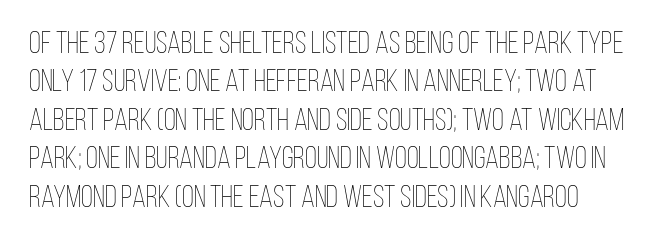
Q: Is the text bold? A: No.
Q: Is the text italic (slanted)? A: No, it is upright.
Q: Is the text underlined? A: No.
Q: Is the spacing between letters normal or unusually wide? A: Normal.
Q: Width (condensed, normal, or wide)? A: Condensed.
Q: Stroke contrast? A: Low.
Q: x-height? A: Large.
Q: Monospaced? A: No.
